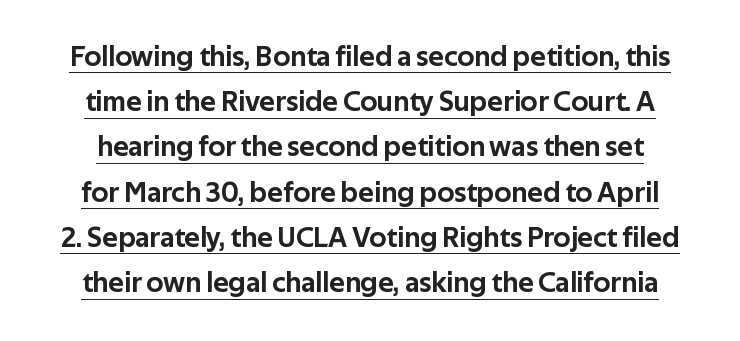
Q: Is the text italic (slanted)? A: No, it is upright.
Q: Is the typeface a serif or a sans-serif typeface? A: Sans-serif.
Q: Is the text underlined? A: Yes.
Q: Is the spacing between letters normal or unusually wide? A: Normal.
Q: Is the spacing between lines tight, normal or loose? A: Normal.
Q: Width (condensed, normal, or wide)? A: Normal.
Q: Stroke contrast? A: Low.
Q: x-height? A: Medium.
Q: Monospaced? A: No.
